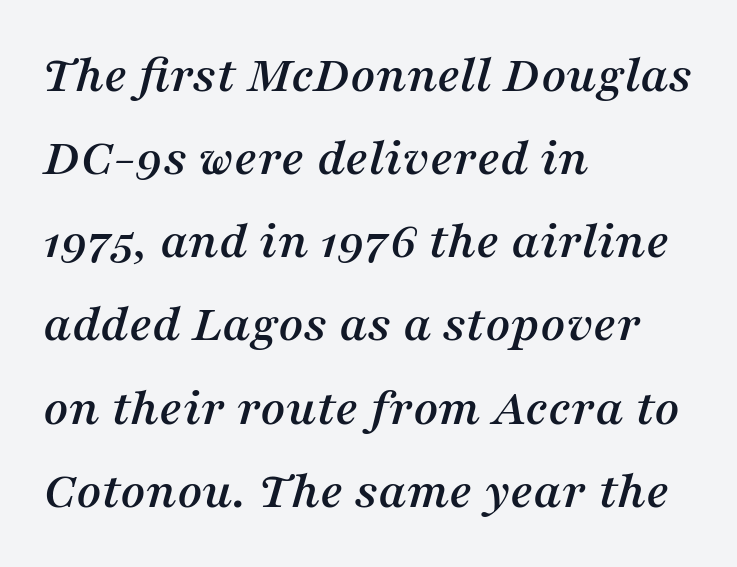
{"serif": "yes", "italic": "yes", "lean": "right", "slant_degrees": 16, "width": "normal", "stroke_contrast": "medium", "x_height": "medium", "monospaced": "no", "underline": "no", "align": "left", "line_spacing": "normal", "line_spacing_ratio": 1.54, "letter_spacing": "normal", "letter_spacing_em": 0.0, "glyph_px": 54}
